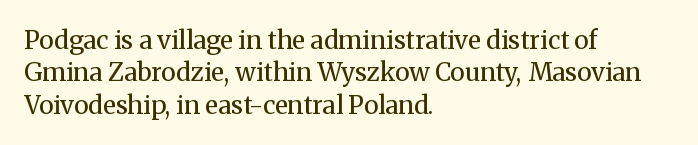
Q: Is the text bold? A: No.
Q: Is the text italic (slanted)? A: No, it is upright.
Q: Is the text underlined? A: No.
Q: How is the paragraph aligned? A: Left-aligned.
Q: Is the spacing between letters normal or unusually wide? A: Normal.
Q: Is the spacing between lines tight, normal or loose? A: Normal.
